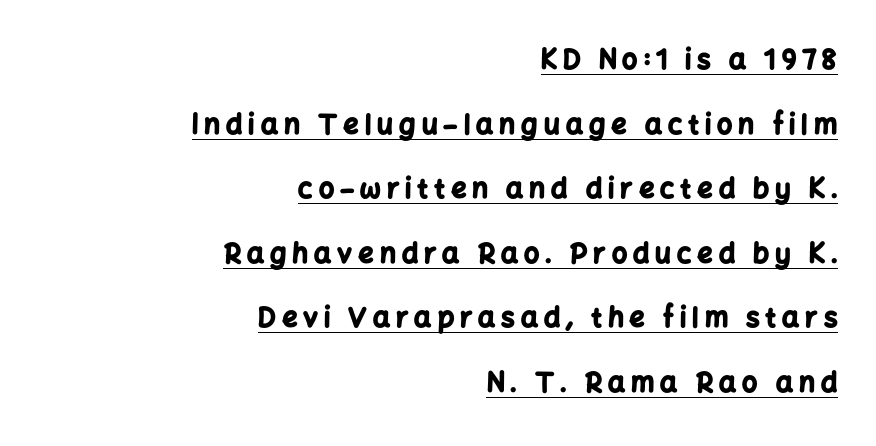
In CSS terms this would be text-align: right. Like a heading marked for emphasis, these lines bear an underscore. Caption: bold face, heavy strokes. There is plenty of visible air inserted between adjacent glyphs. Airy leading. These lines were composed using upright roman letters.
